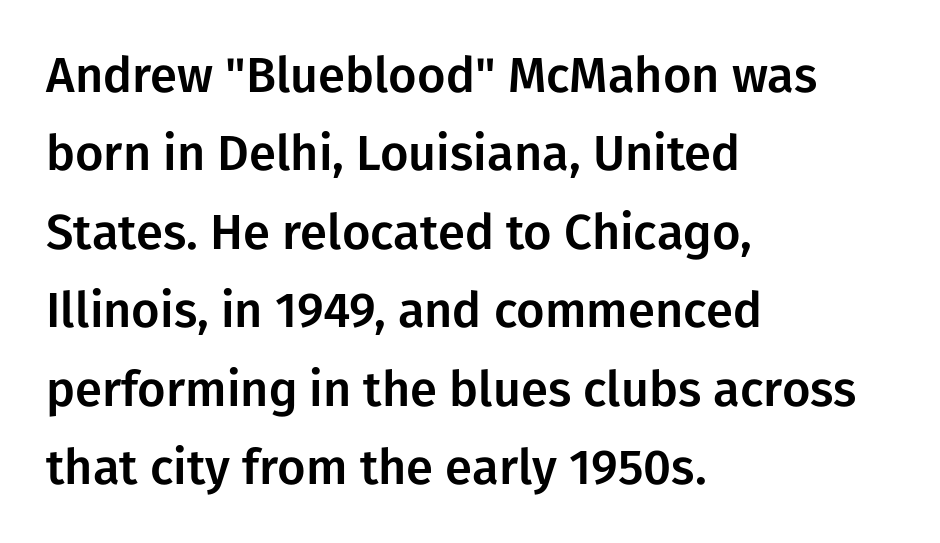
{"serif": "no", "italic": "no", "width": "normal", "stroke_contrast": "low", "x_height": "medium", "monospaced": "no", "underline": "no", "align": "left", "line_spacing": "normal", "line_spacing_ratio": 1.6, "letter_spacing": "normal", "letter_spacing_em": 0.0, "glyph_px": 49}
